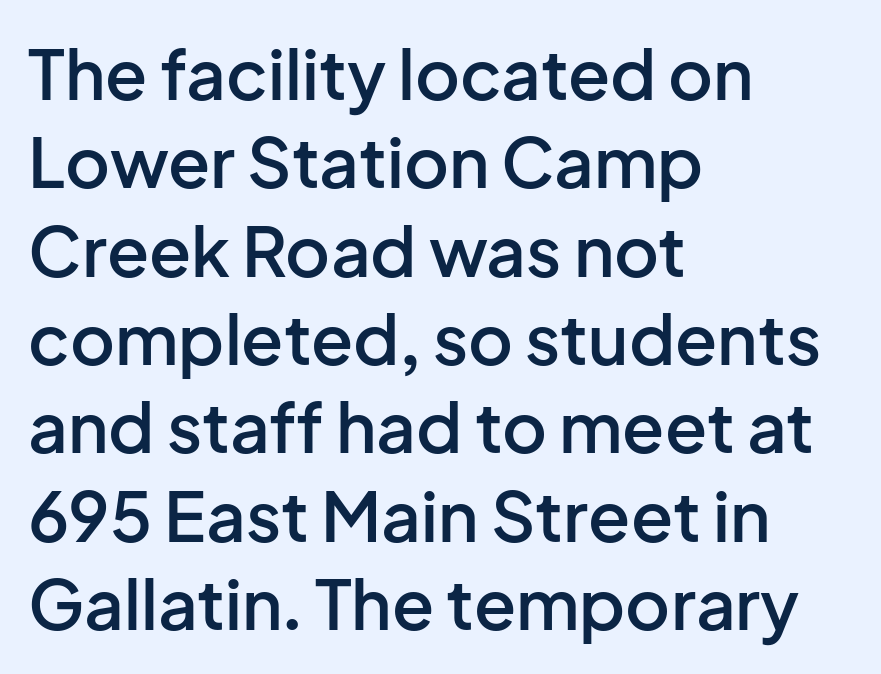
{"serif": "no", "italic": "no", "bold": "semi", "weight": "semibold", "width": "normal", "stroke_contrast": "low", "x_height": "medium", "monospaced": "no", "underline": "no", "align": "left", "line_spacing": "normal", "line_spacing_ratio": 1.28, "letter_spacing": "normal", "letter_spacing_em": 0.0, "glyph_px": 69}
